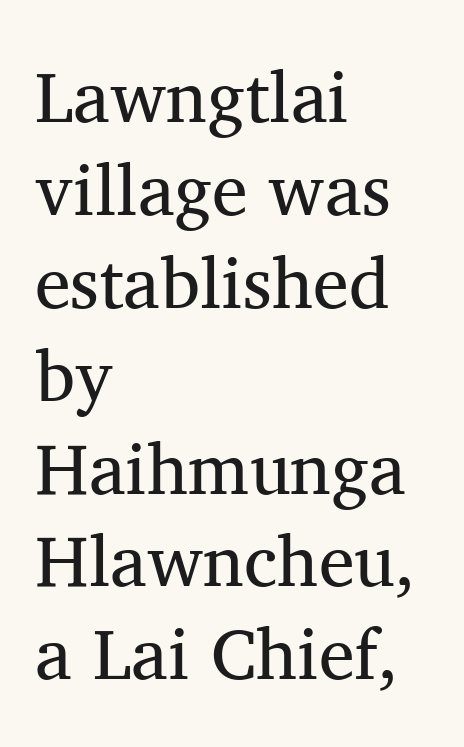
{"serif": "yes", "italic": "no", "bold": "no", "weight": "regular", "width": "normal", "stroke_contrast": "medium", "x_height": "medium", "monospaced": "no", "underline": "no", "align": "left", "line_spacing": "normal", "line_spacing_ratio": 1.29, "letter_spacing": "normal", "letter_spacing_em": 0.0, "glyph_px": 72}
